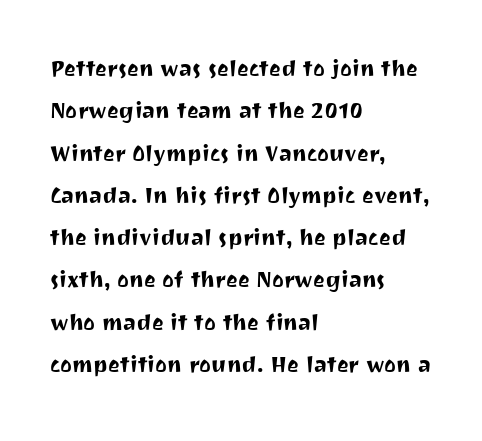
{"serif": "no", "italic": "no", "width": "normal", "stroke_contrast": "medium", "x_height": "medium", "monospaced": "no", "underline": "no", "align": "left", "line_spacing": "normal", "line_spacing_ratio": 1.51, "letter_spacing": "normal", "letter_spacing_em": 0.0, "glyph_px": 28}
